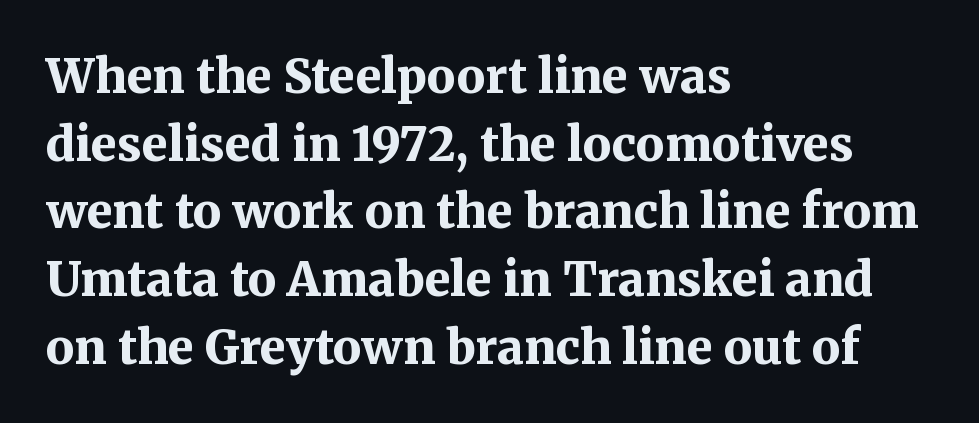
{"serif": "yes", "italic": "no", "bold": "yes", "weight": "bold", "width": "normal", "stroke_contrast": "medium", "x_height": "medium", "monospaced": "no", "underline": "no", "align": "left", "line_spacing": "normal", "line_spacing_ratio": 1.44, "letter_spacing": "normal", "letter_spacing_em": 0.0, "glyph_px": 47}
